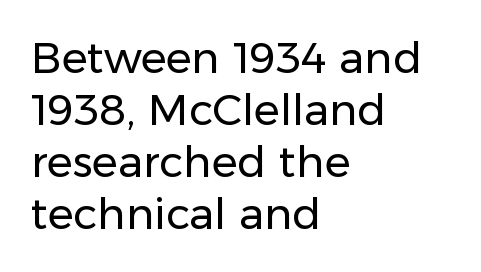
Q: Is the text bold? A: No.
Q: Is the text italic (slanted)? A: No, it is upright.
Q: Is the typeface a serif or a sans-serif typeface? A: Sans-serif.
Q: Is the text underlined? A: No.
Q: How is the paragraph aligned? A: Left-aligned.
Q: Is the spacing between letters normal or unusually wide? A: Normal.
Q: Width (condensed, normal, or wide)? A: Normal.
Q: Stroke contrast? A: Low.
Q: x-height? A: Medium.
Q: Monospaced? A: No.
